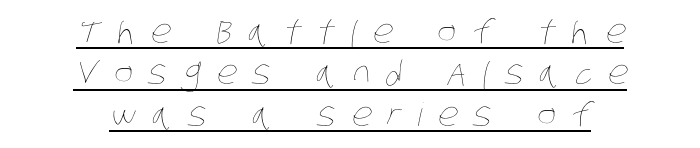
These lines have a slow, spaced-out rhythm from letter to letter. A student would call this center alignment; a typographer would say set centered. A rule runs beneath these lines of type. Character widths vary here, with narrow letters taking less room than wide ones. These lines sit exactly where default settings would place them. The font sits on the lighter half of the weight spectrum, regular included.
